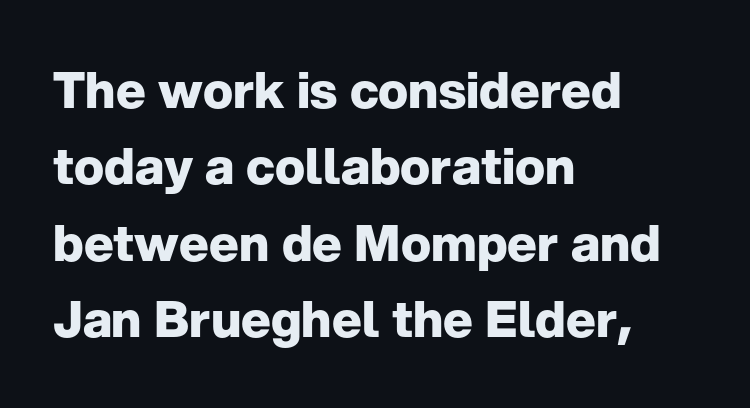
The image shows 50 px heavy sans-serif type, upright; set left-aligned, normal line spacing (1.53x), normal letter spacing, not underlined; low stroke contrast and a medium x-height.
